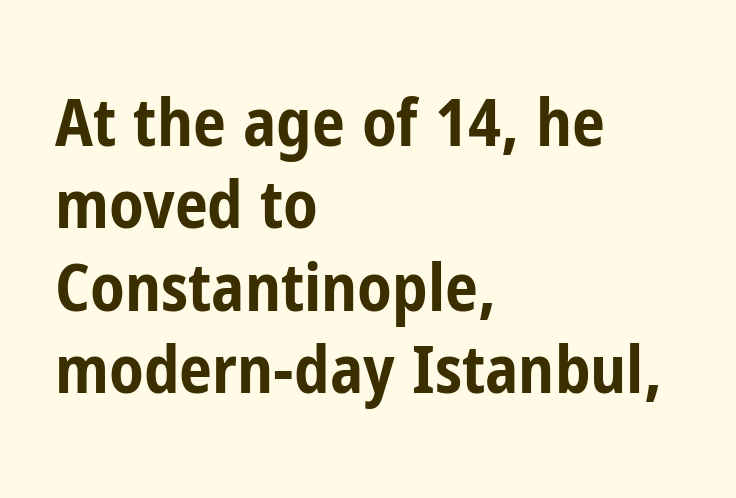
Q: Is the text bold? A: Yes.
Q: Is the text italic (slanted)? A: No, it is upright.
Q: Is the typeface a serif or a sans-serif typeface? A: Sans-serif.
Q: Is the text underlined? A: No.
Q: How is the paragraph aligned? A: Left-aligned.
Q: Is the spacing between letters normal or unusually wide? A: Normal.
Q: Is the spacing between lines tight, normal or loose? A: Normal.
Q: Width (condensed, normal, or wide)? A: Condensed.
Q: Stroke contrast? A: Low.
Q: x-height? A: Medium.
Q: Monospaced? A: No.
